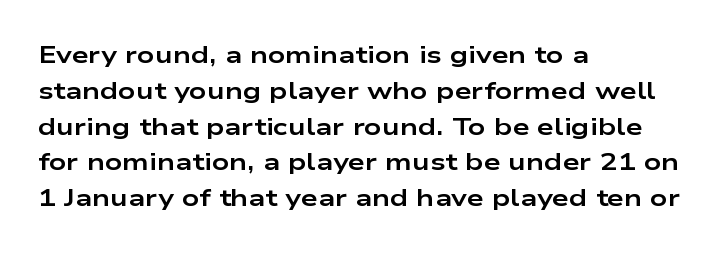
Q: Is the text bold? A: Yes.
Q: Is the text italic (slanted)? A: No, it is upright.
Q: Is the text underlined? A: No.
Q: How is the paragraph aligned? A: Left-aligned.
Q: Is the spacing between letters normal or unusually wide? A: Normal.
Q: Is the spacing between lines tight, normal or loose? A: Normal.
